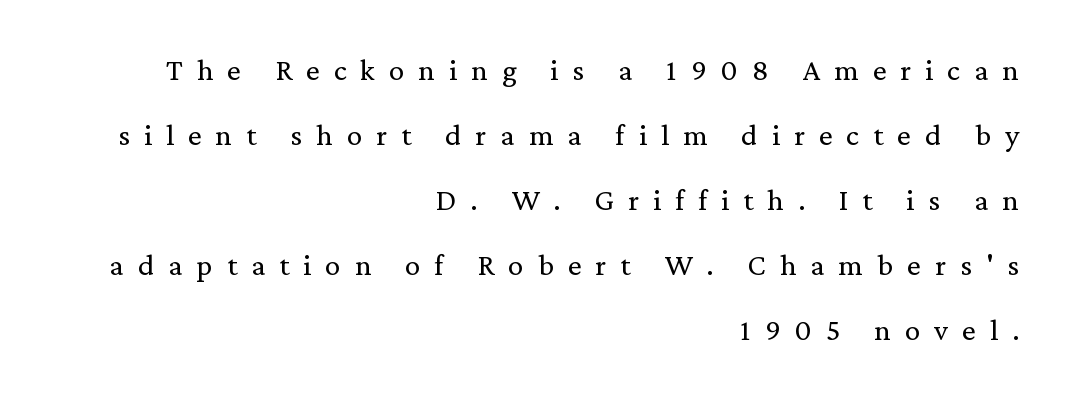
The image shows 31 px regular-weight serif type, upright; set right-aligned, loose line spacing (2.1x), unusually wide letter spacing (+0.45 em), not underlined; medium stroke contrast and a medium x-height.
